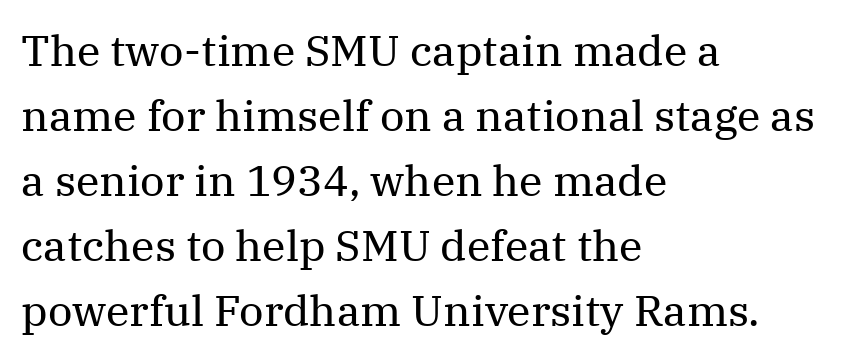
The image shows 43 px regular-weight serif type, upright; set left-aligned, normal line spacing (1.51x), normal letter spacing, not underlined; medium stroke contrast and a medium x-height.
